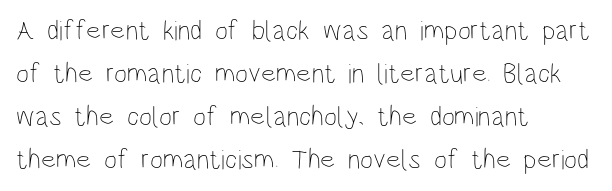
Leading matches the norm, producing a regular column. Each row of text sits above clean, open space. Is this a fixed-width face? No — the glyphs have proportional, varying widths. If you drew a ruler down the left edge, every line would touch it. Letter spacing: default. The cut favours lightness, reaching ordinary text weight at its darkest.
